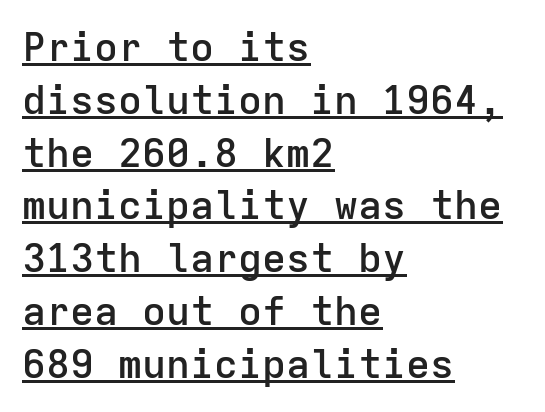
{"serif": "no", "italic": "no", "bold": "semi", "weight": "semibold", "width": "normal", "stroke_contrast": "low", "x_height": "medium", "monospaced": "yes", "underline": "yes", "align": "left", "line_spacing": "normal", "line_spacing_ratio": 1.32, "letter_spacing": "normal", "letter_spacing_em": 0.0, "glyph_px": 40}
